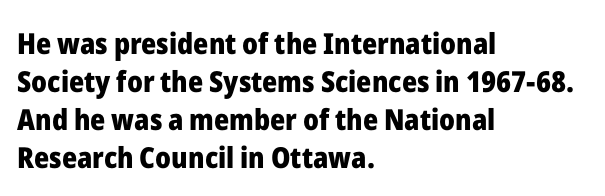
{"serif": "no", "italic": "no", "bold": "yes", "weight": "heavy", "width": "normal", "stroke_contrast": "low", "x_height": "medium", "monospaced": "no", "underline": "no", "align": "left", "line_spacing": "normal", "line_spacing_ratio": 1.31, "letter_spacing": "normal", "letter_spacing_em": 0.0, "glyph_px": 29}
